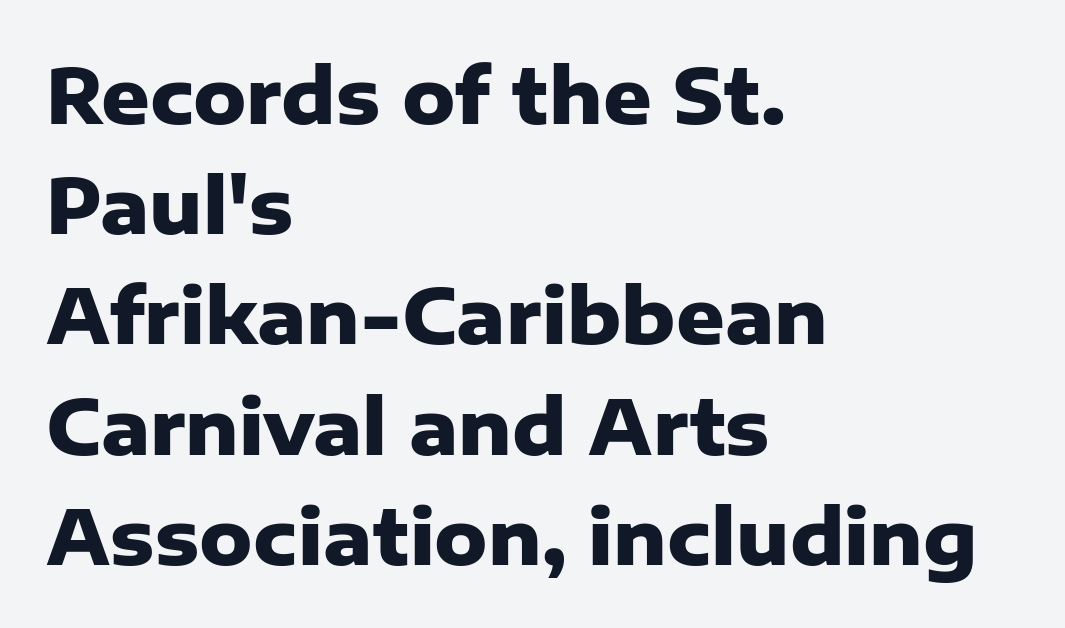
Baseline-to-baseline distance is the conventional proportion of letter height. The passage shown is typed in a proportional face where columns would drift. Is the type bold? Yes — the strokes are clearly thick and heavy. Leftover space on each line is placed entirely after the last word. Font category for this specimen: sans-serif. Students, note that the glyphs here touch the page at normal intervals.
